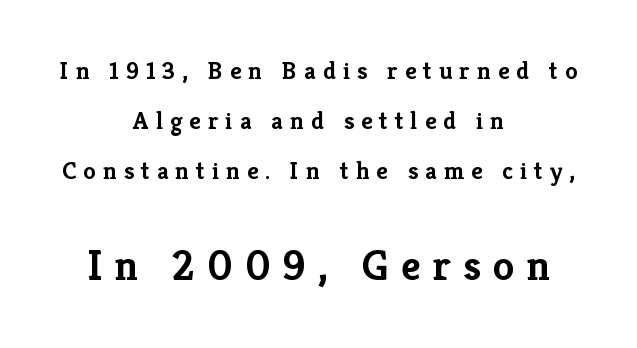
{"serif": "yes", "italic": "no", "bold": "yes", "weight": "semibold", "width": "normal", "stroke_contrast": "low", "x_height": "medium", "monospaced": "no", "underline": "no", "align": "center", "line_spacing": "loose", "line_spacing_ratio": 2.0, "letter_spacing": "wide", "letter_spacing_em": 0.28, "larger_block": "second", "size_ratio": 1.72, "glyph_px": 43}
